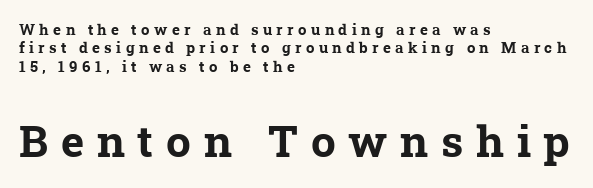
These lines are rendered in a variable-pitch font. Size hierarchy here favors the trailing block over the leading one. Descenders are the only things crossing below the line. Students, this is bold: see how much ink each stroke carries. Left-aligned paragraph, ragged on the right. The letterforms stand isolated, each surrounded by extra space.
